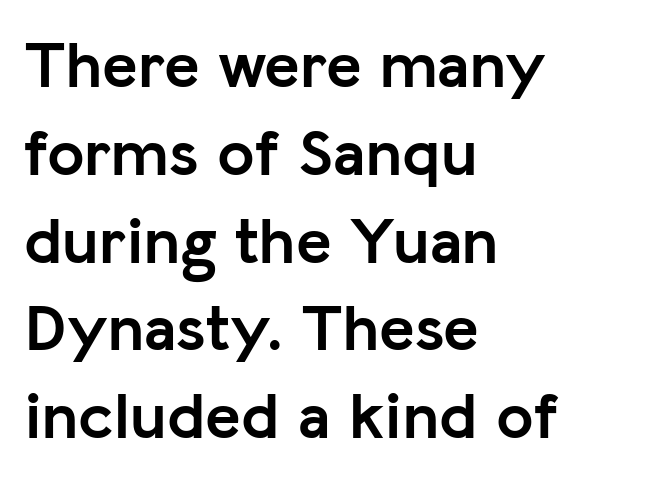
Emphasis by weight is at full strength: bold. The compositor pushed each line to the left boundary. Here the designer chose a conventional face with non-uniform glyph widths. Honestly, there is no underline to notice here at all. When letters stand straight like this, we call the style roman or upright.
